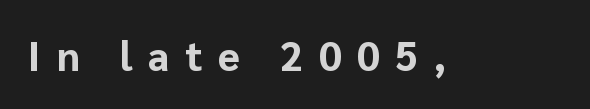
Each row of text sits above clean, open space. A full-strength bold gives these letters their thick strokes. The type is letterspaced generously, with wide tracking. Every character sits straight up, as roman type does. Nope, no serifs anywhere on these letters.
